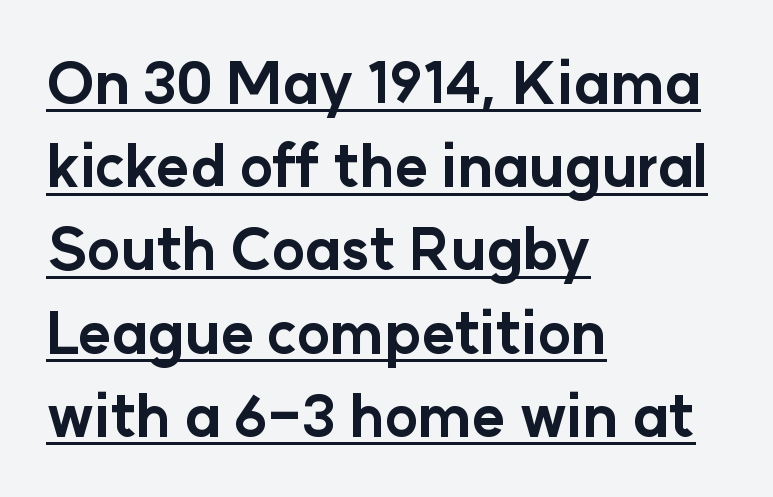
Students, observe the line beneath the letters — that is underlining. Unlike a traditional serif, this face leaves its strokes unadorned. The lettering holds an erect, upright posture throughout. Compared with typical paragraphs, the rows here are spaced about the same.
